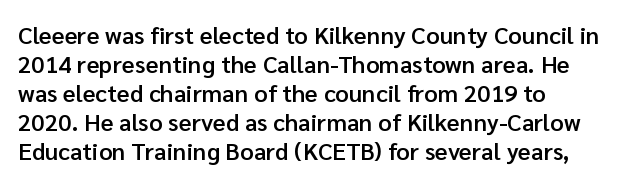
{"italic": "no", "bold": "semi", "underline": "no", "line_spacing_ratio": 1.21, "letter_spacing": "normal", "letter_spacing_em": 0.0, "glyph_px": 24}
